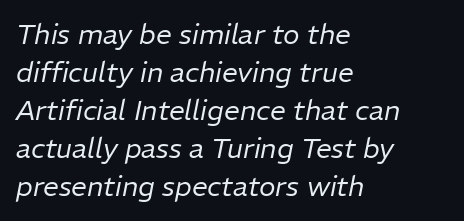
{"italic": "yes", "lean": "right", "slant_degrees": 11, "bold": "no", "weight": "regular", "width": "normal", "stroke_contrast": "low", "x_height": "medium", "monospaced": "no", "underline": "no", "align": "left", "line_spacing": "normal", "line_spacing_ratio": 1.36, "letter_spacing": "normal", "letter_spacing_em": 0.0, "glyph_px": 28}
